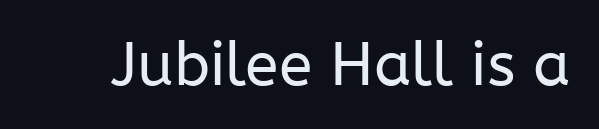
{"serif": "no", "italic": "no", "bold": "no", "weight": "regular", "width": "normal", "stroke_contrast": "low", "x_height": "medium", "monospaced": "no", "underline": "no", "letter_spacing": "normal", "letter_spacing_em": 0.0, "glyph_px": 61}
